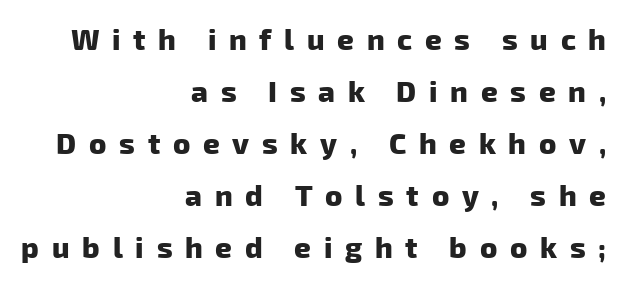
{"serif": "no", "bold": "yes", "weight": "heavy", "width": "normal", "stroke_contrast": "low", "x_height": "medium", "monospaced": "no", "underline": "no", "align": "right", "line_spacing_ratio": 1.79, "letter_spacing": "wide", "letter_spacing_em": 0.44, "glyph_px": 29}
